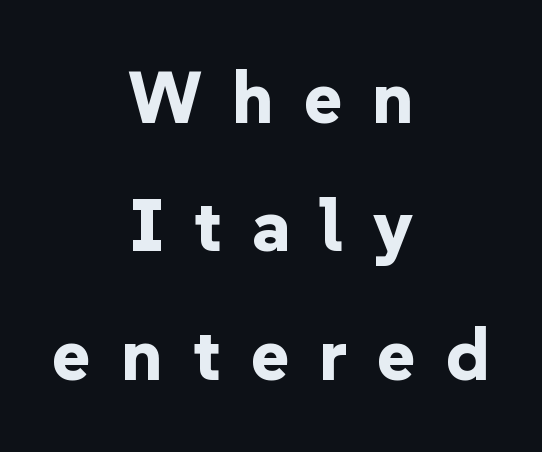
Q: Is the text bold? A: Yes.
Q: Is the text italic (slanted)? A: No, it is upright.
Q: Is the typeface a serif or a sans-serif typeface? A: Sans-serif.
Q: Is the text underlined? A: No.
Q: How is the paragraph aligned? A: Centered.
Q: Is the spacing between letters normal or unusually wide? A: Unusually wide.
Q: Width (condensed, normal, or wide)? A: Normal.
Q: Stroke contrast? A: Low.
Q: x-height? A: Medium.
Q: Monospaced? A: No.
